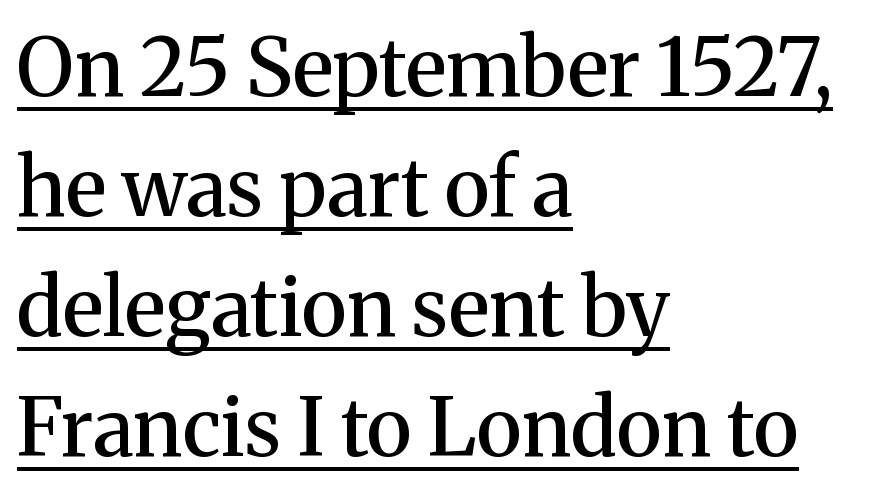
Q: Is the text bold? A: Semi-bold.
Q: Is the text italic (slanted)? A: No, it is upright.
Q: Is the typeface a serif or a sans-serif typeface? A: Serif.
Q: Is the text underlined? A: Yes.
Q: How is the paragraph aligned? A: Left-aligned.
Q: Is the spacing between letters normal or unusually wide? A: Normal.
Q: Is the spacing between lines tight, normal or loose? A: Normal.
Q: Width (condensed, normal, or wide)? A: Normal.
Q: Stroke contrast? A: Medium.
Q: x-height? A: Medium.
Q: Monospaced? A: No.
